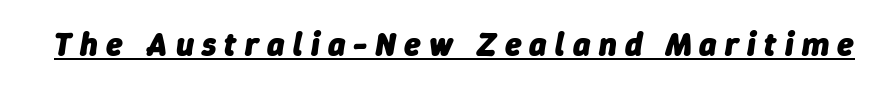
{"italic": "yes", "lean": "right", "slant_degrees": 9, "bold": "yes", "weight": "heavy", "width": "normal", "stroke_contrast": "low", "x_height": "medium", "monospaced": "no", "underline": "yes", "letter_spacing": "wide", "letter_spacing_em": 0.25, "glyph_px": 33}
